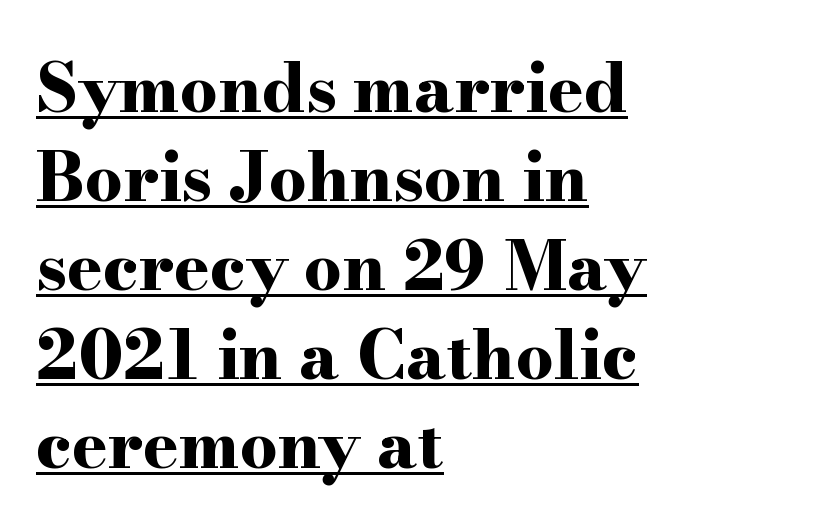
The image shows 67 px bold, wide serif type, upright; set left-aligned, normal line spacing (1.33x), normal letter spacing, underlined; high stroke contrast and a small x-height.
